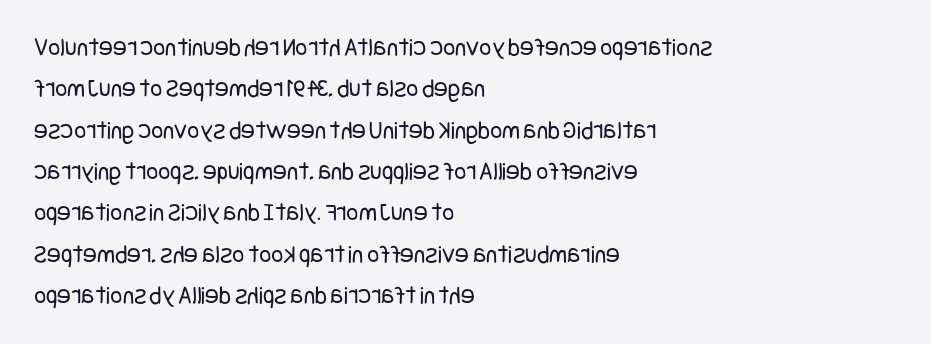
Each stroke keeps to a modest, everyday thickness or less. Whoever set this chose a conventional vertical rhythm. Caption: multi-line text, flush left, ragged right. Underlining? Definitely not there.
